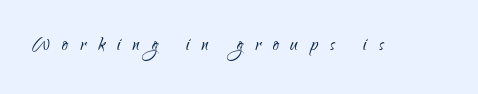
Q: Is the text bold? A: No.
Q: Is the text italic (slanted)? A: Yes.
Q: Is the text underlined? A: No.
Q: Is the spacing between letters normal or unusually wide? A: Unusually wide.
